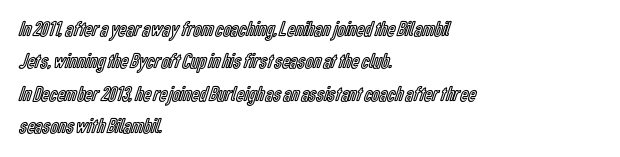
Q: Is the text italic (slanted)? A: Yes.
Q: Is the text underlined? A: No.
Q: How is the paragraph aligned? A: Left-aligned.
Q: Is the spacing between letters normal or unusually wide? A: Normal.
Q: Is the spacing between lines tight, normal or loose? A: Normal.
